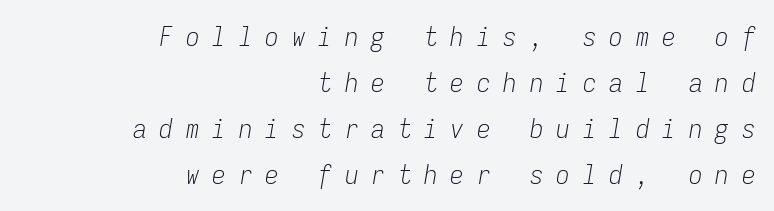
What stands out about the letter spacing? Its width — letters are far apart. Typeset ragged left — the right edge is the straight one. Weight class: somewhere from thin through regular. There's an unmistakable incline to the writing here.
